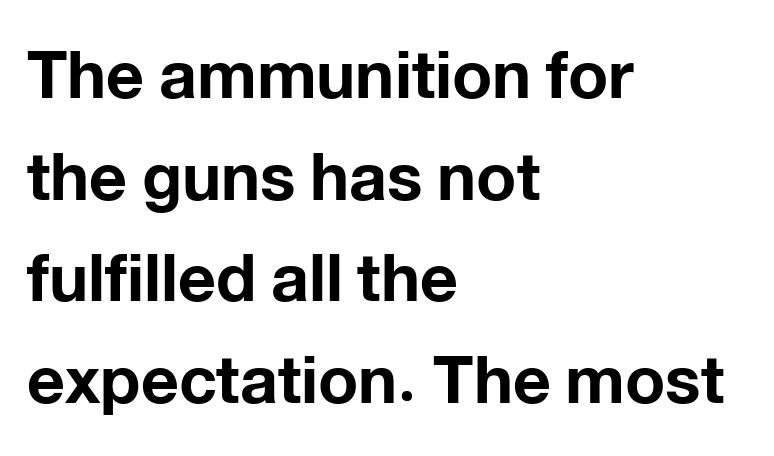
The image shows 66 px bold sans-serif type, upright; set left-aligned, normal line spacing (1.54x), normal letter spacing, not underlined; low stroke contrast and a medium x-height.
